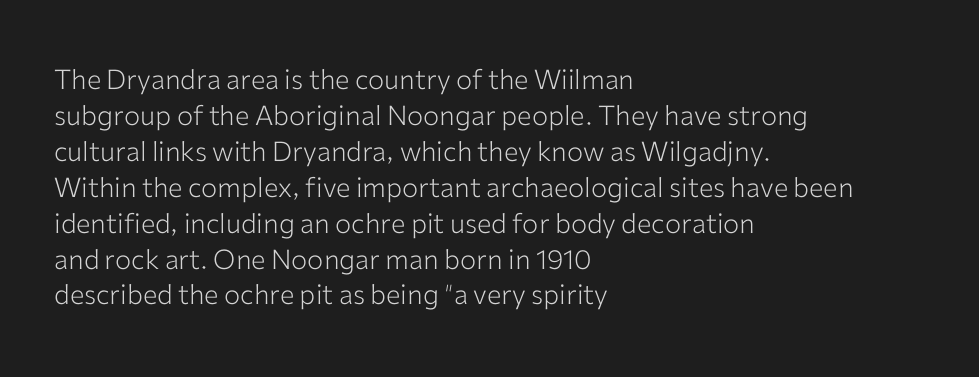
{"italic": "no", "bold": "no", "underline": "no", "align": "left", "line_spacing": "normal", "line_spacing_ratio": 1.33, "letter_spacing": "normal", "letter_spacing_em": 0.0, "glyph_px": 27}
